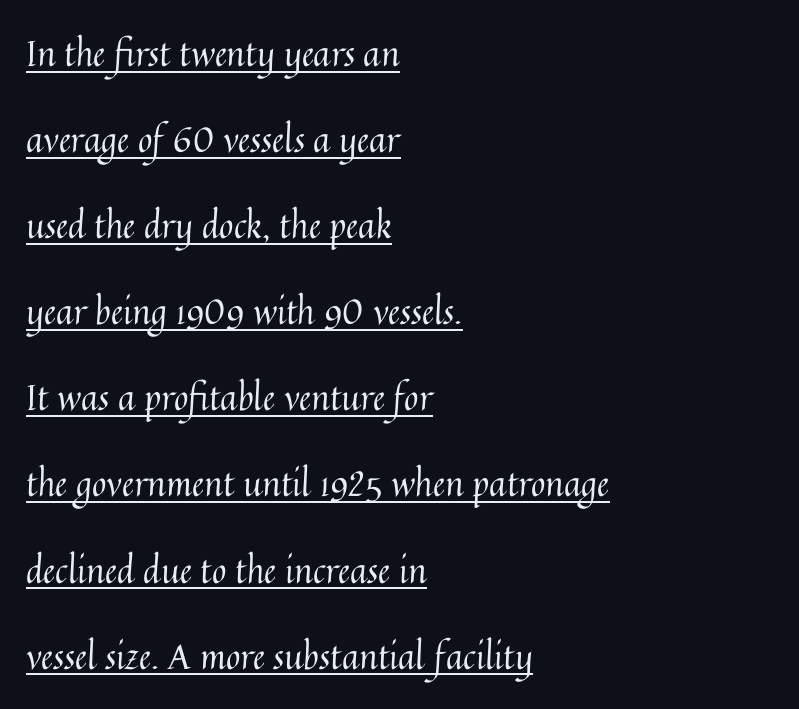
Each letter keeps its own natural width here, so spacing adapts to shape. Bold? No — there's no thickening of the strokes. Like a heading marked for emphasis, these lines bear an underscore. Leading: increased. Glyph-to-glyph distance matches everyday printed text.
